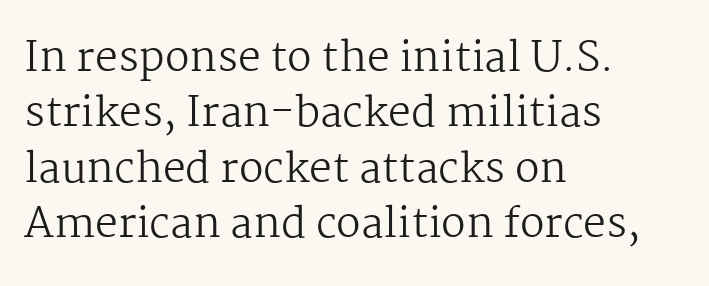
Q: Is the text bold? A: No.
Q: Is the text italic (slanted)? A: No, it is upright.
Q: Is the typeface a serif or a sans-serif typeface? A: Serif.
Q: Is the text underlined? A: No.
Q: How is the paragraph aligned? A: Left-aligned.
Q: Is the spacing between letters normal or unusually wide? A: Normal.
Q: Is the spacing between lines tight, normal or loose? A: Normal.
Q: Width (condensed, normal, or wide)? A: Normal.
Q: Stroke contrast? A: Medium.
Q: x-height? A: Medium.
Q: Monospaced? A: No.
